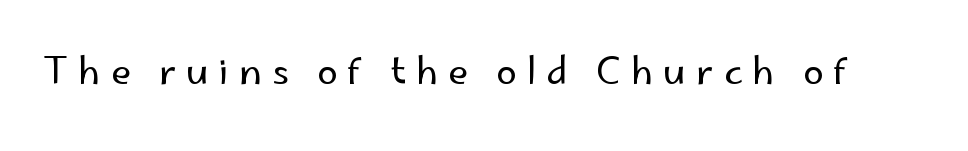
{"serif": "no", "italic": "no", "bold": "no", "weight": "regular", "width": "normal", "stroke_contrast": "low", "x_height": "small", "monospaced": "no", "underline": "no", "letter_spacing": "wide", "letter_spacing_em": 0.27, "glyph_px": 37}
